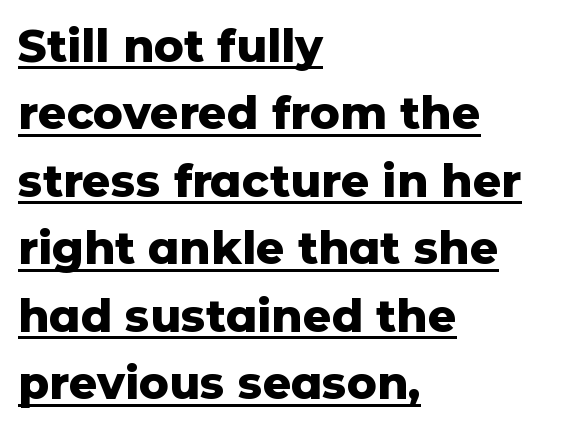
{"serif": "no", "italic": "no", "bold": "yes", "weight": "heavy", "width": "normal", "stroke_contrast": "low", "x_height": "medium", "monospaced": "no", "underline": "yes", "align": "left", "line_spacing": "normal", "line_spacing_ratio": 1.5, "letter_spacing": "normal", "letter_spacing_em": 0.0, "glyph_px": 45}
